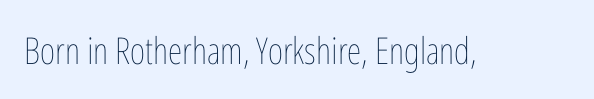
{"italic": "no", "bold": "no", "weight": "thin", "width": "condensed", "stroke_contrast": "low", "x_height": "medium", "monospaced": "no", "underline": "no", "letter_spacing": "normal", "letter_spacing_em": 0.0, "glyph_px": 37}
